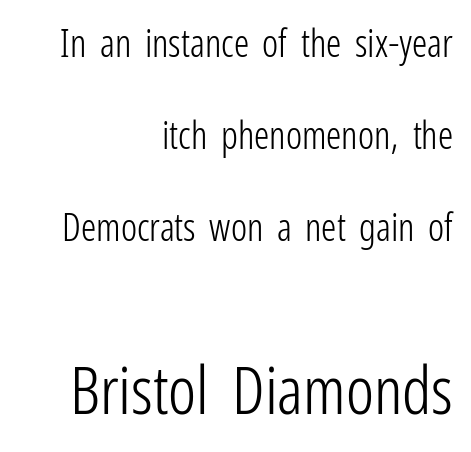
The image shows 66 px light, condensed sans-serif type, upright; set right-aligned, loose line spacing (2.42x), normal letter spacing, not underlined; the second (bottom) block is 1.74x larger; low stroke contrast and a medium x-height.
